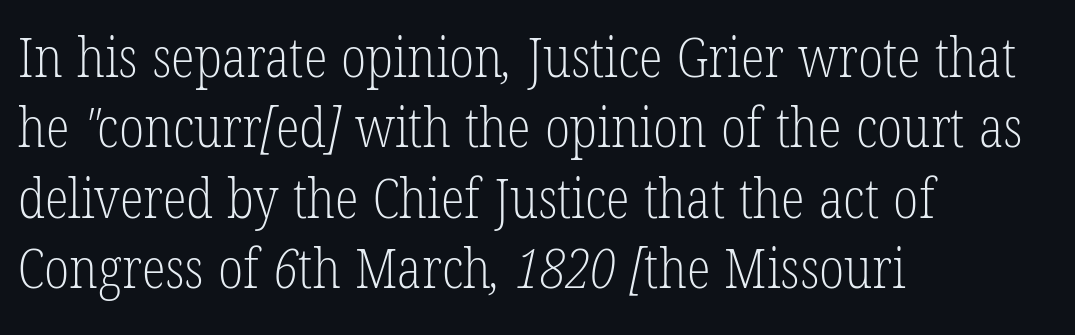
{"serif": "yes", "bold": "no", "weight": "light", "width": "condensed", "stroke_contrast": "low", "x_height": "medium", "monospaced": "no", "underline": "no", "align": "left", "line_spacing": "normal", "line_spacing_ratio": 1.28, "letter_spacing": "normal", "letter_spacing_em": 0.0, "glyph_px": 55}
